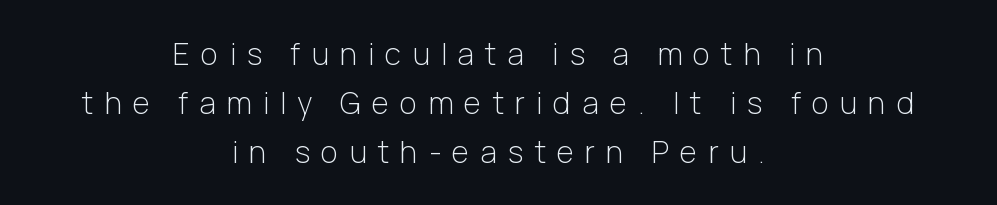
The image shows 30 px light sans-serif type, upright; set centered, normal line spacing (1.63x), unusually wide letter spacing (+0.37 em), not underlined; low stroke contrast and a medium x-height.
